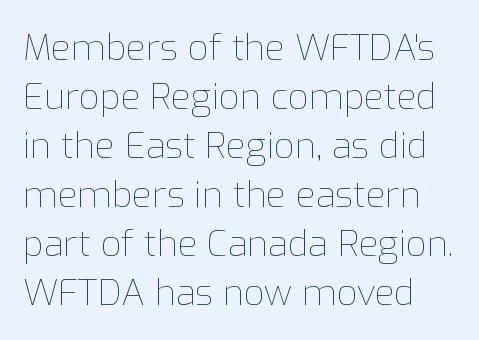
The image shows 36 px thin type, upright; set normal line spacing (1.36x), normal letter spacing, not underlined; low stroke contrast and a medium x-height.
